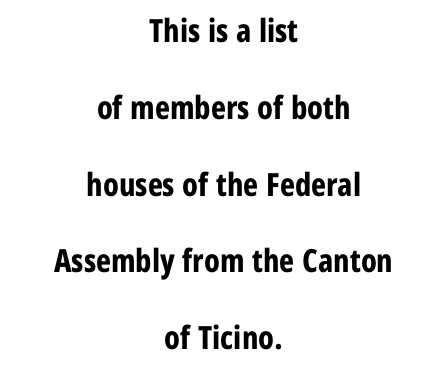
Q: Is the text bold? A: Yes.
Q: Is the text italic (slanted)? A: No, it is upright.
Q: Is the typeface a serif or a sans-serif typeface? A: Sans-serif.
Q: Is the text underlined? A: No.
Q: How is the paragraph aligned? A: Centered.
Q: Is the spacing between letters normal or unusually wide? A: Normal.
Q: Is the spacing between lines tight, normal or loose? A: Loose.
Q: Width (condensed, normal, or wide)? A: Condensed.
Q: Stroke contrast? A: Low.
Q: x-height? A: Medium.
Q: Monospaced? A: No.
